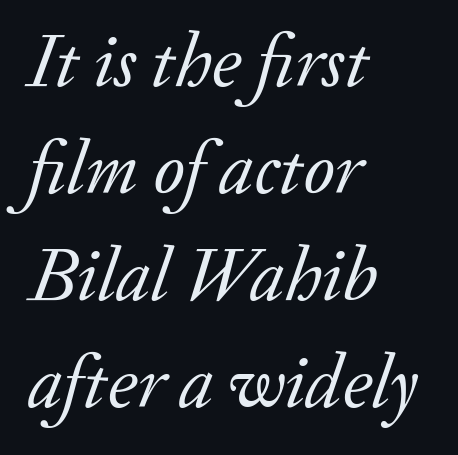
Bold? No — there's no thickening of the strokes. You could not count columns in this text — the font is proportionally spaced. Summary of vertical rhythm: regular, with standard interline spacing. Font category for this specimen: serif. No extra tracking has been applied to these lines.
